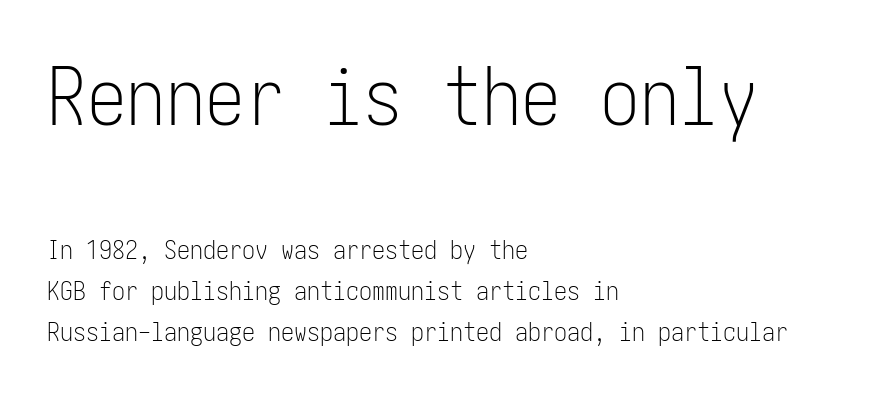
The image shows 79 px light, condensed sans-serif type, upright; set left-aligned, normal line spacing (1.56x), normal letter spacing, not underlined; the first (top) block is 3.04x larger; low stroke contrast and a medium x-height.
